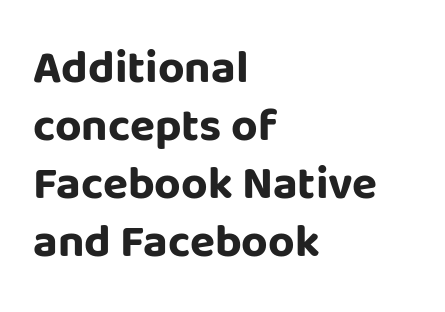
Descender tails drop into unmarked territory. The typography opts for an upright posture over an oblique one. This sample has the flowing, uneven cadence of proportional lettering. Does the type have serifs? No, each stem ends abruptly.
